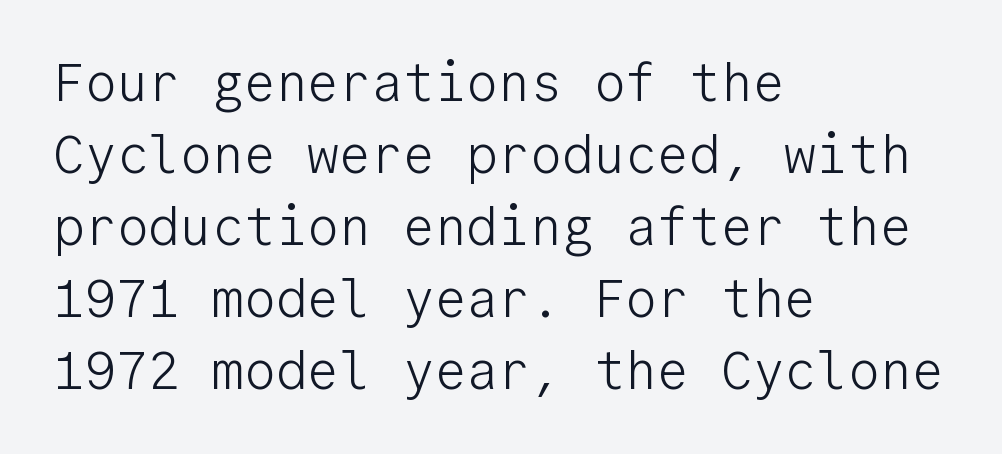
The image shows 53 px light sans-serif type, upright, monospaced; set left-aligned, normal line spacing (1.36x), normal letter spacing, not underlined; low stroke contrast and a medium x-height.
